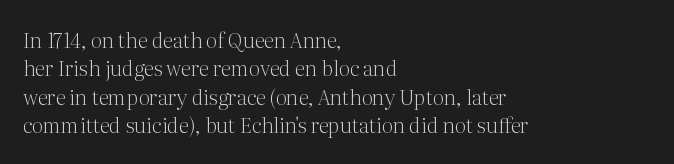
{"italic": "no", "bold": "no", "underline": "no", "align": "left", "line_spacing": "normal", "line_spacing_ratio": 1.35, "letter_spacing": "normal", "letter_spacing_em": 0.0, "glyph_px": 21}
